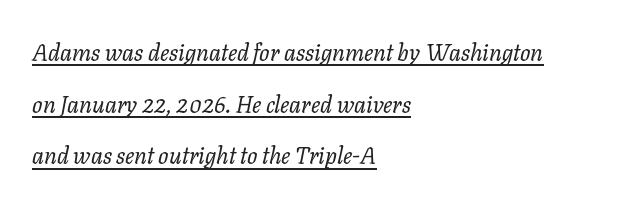
Q: Is the text bold? A: No.
Q: Is the text italic (slanted)? A: Yes, it leans right by about 11 degrees.
Q: Is the text underlined? A: Yes.
Q: How is the paragraph aligned? A: Left-aligned.
Q: Is the spacing between letters normal or unusually wide? A: Normal.
Q: Is the spacing between lines tight, normal or loose? A: Loose.
